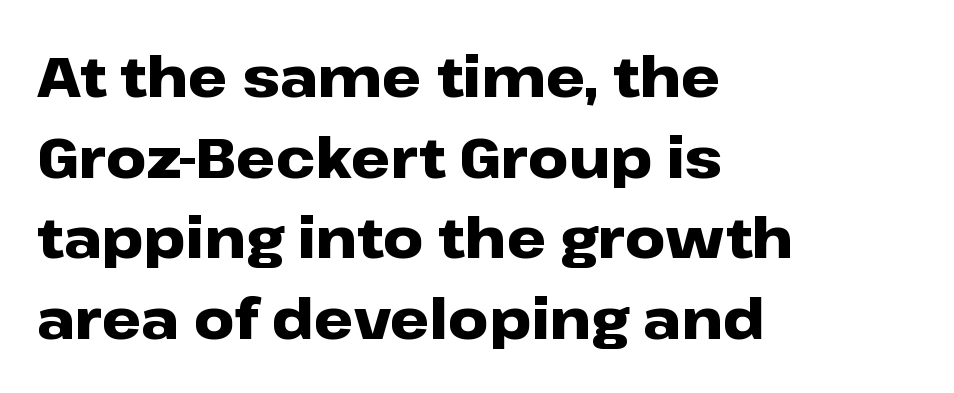
Each row of text sits above clean, open space. This sample uses an upright cut, with every glyph sitting square on the baseline. In terms of letterform style, serifs are entirely absent. The letters advance in unequal steps, a hallmark of proportional type. The gaps between neighbouring characters are ordinary and unremarkable. The rendering uses a bold face; every stroke is thick and dark.
